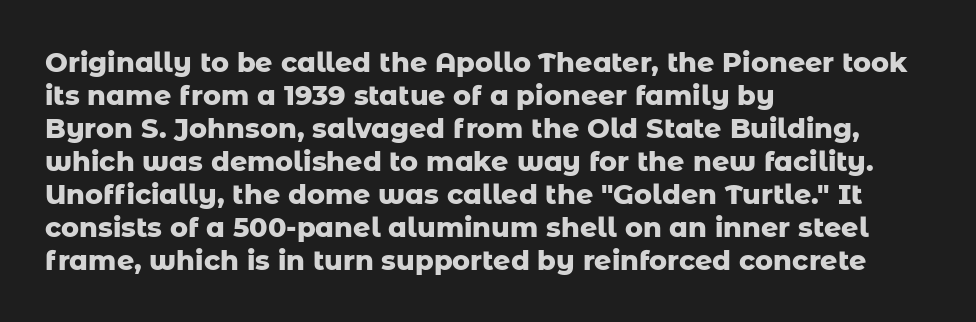
Q: Is the text bold? A: Yes.
Q: Is the text italic (slanted)? A: No, it is upright.
Q: Is the text underlined? A: No.
Q: How is the paragraph aligned? A: Left-aligned.
Q: Is the spacing between letters normal or unusually wide? A: Normal.
